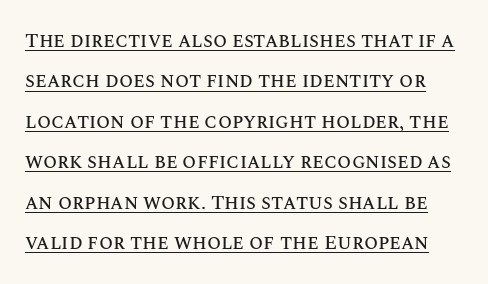
Horizontal bands of white between lines are thick stripes. Default kerning and tracking; the words read as compact shapes. Caption: lettering with a line underneath. The lettering stays uniformly vertical, giving the passage a roman look.
